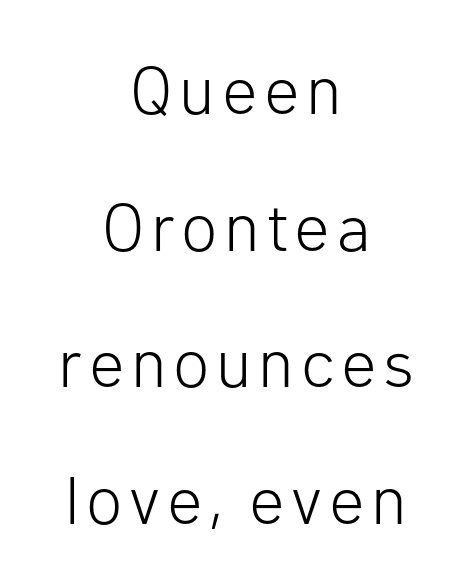
The passage is arranged like a title page — every line centered. The passage shown stacks its lines with a broad gap. Ordinary non-slanted type is in use. The letters look calm and open, with moderate or lighter stems. No word sits above an underline.
